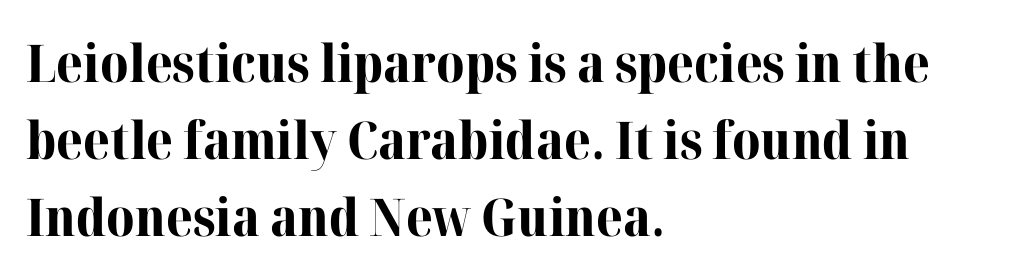
The letterforms sit shoulder to shoulder at normal distance. Check where the strokes stop: tiny serifs finish them off. Italic? Not at all — the glyphs are vertical. Line beginnings align vertically; line endings do not. The rendering uses a moderate line-height, typical for paragraphs.
